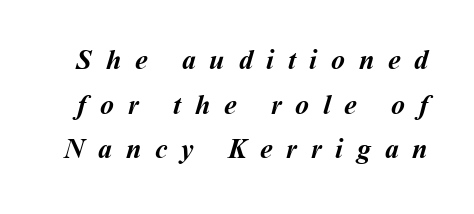
Q: Is the text bold? A: Yes.
Q: Is the text underlined? A: No.
Q: Is the spacing between letters normal or unusually wide? A: Unusually wide.
Q: Is the spacing between lines tight, normal or loose? A: Normal.
Q: Width (condensed, normal, or wide)? A: Normal.
Q: Stroke contrast? A: Medium.
Q: x-height? A: Medium.
Q: Monospaced? A: No.
